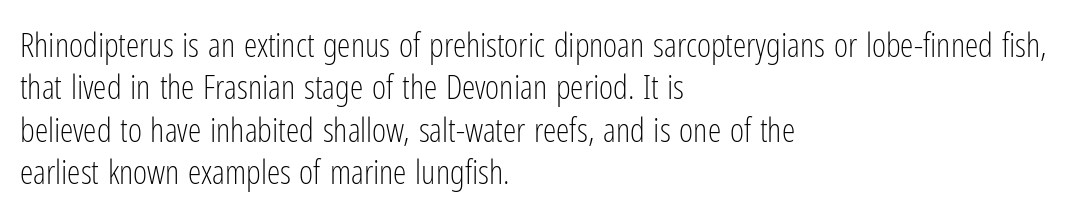
{"serif": "no", "italic": "no", "bold": "no", "weight": "light", "width": "condensed", "stroke_contrast": "low", "x_height": "medium", "monospaced": "no", "underline": "no", "align": "left", "line_spacing": "normal", "line_spacing_ratio": 1.25, "letter_spacing": "normal", "letter_spacing_em": 0.0, "glyph_px": 34}
